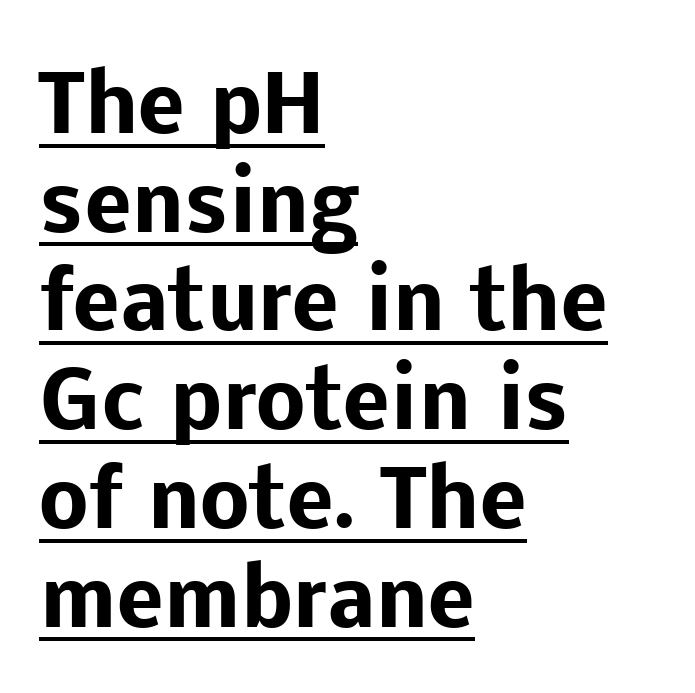
{"serif": "no", "italic": "no", "bold": "yes", "weight": "heavy", "width": "normal", "stroke_contrast": "low", "x_height": "medium", "monospaced": "no", "underline": "yes", "align": "left", "line_spacing": "normal", "line_spacing_ratio": 1.25, "letter_spacing": "normal", "letter_spacing_em": 0.0, "glyph_px": 79}
